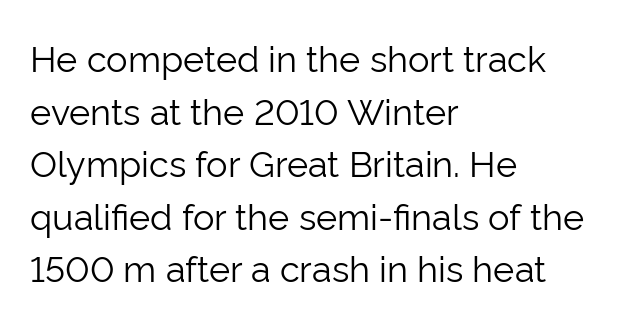
Q: Is the text bold? A: No.
Q: Is the text italic (slanted)? A: No, it is upright.
Q: Is the typeface a serif or a sans-serif typeface? A: Sans-serif.
Q: Is the text underlined? A: No.
Q: How is the paragraph aligned? A: Left-aligned.
Q: Is the spacing between letters normal or unusually wide? A: Normal.
Q: Is the spacing between lines tight, normal or loose? A: Normal.
Q: Width (condensed, normal, or wide)? A: Normal.
Q: Stroke contrast? A: Low.
Q: x-height? A: Medium.
Q: Monospaced? A: No.
